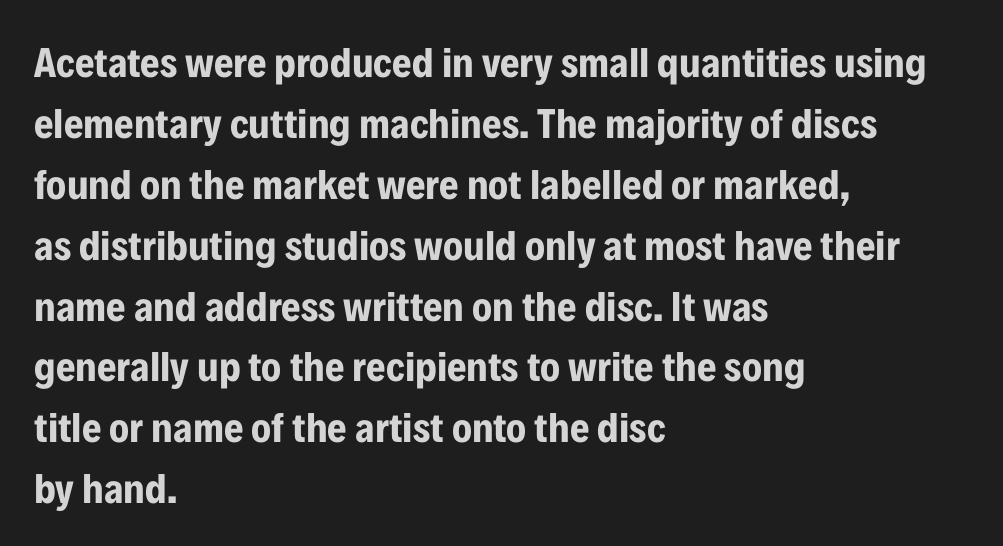
{"serif": "no", "italic": "no", "bold": "yes", "weight": "bold", "width": "condensed", "stroke_contrast": "low", "x_height": "medium", "monospaced": "no", "underline": "no", "align": "left", "line_spacing": "normal", "line_spacing_ratio": 1.45, "letter_spacing": "normal", "letter_spacing_em": 0.0, "glyph_px": 42}
